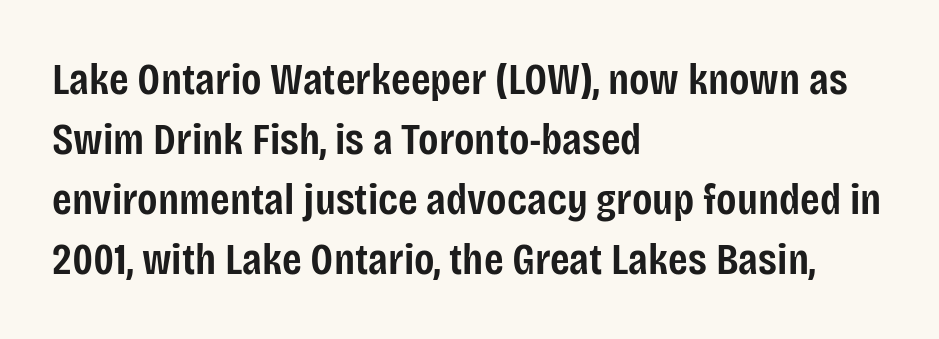
The gaps between neighbouring characters are ordinary and unremarkable. Does the leading feel generous? No, just average. One-word summary of the alignment: left. The letters stand straight up with perfectly vertical stems. Decoration check: the copy has no underline. Emphasis by weight is partial: semibold.
